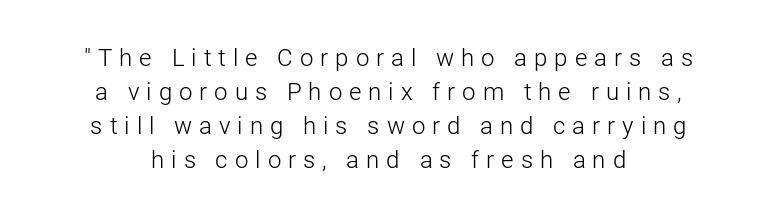
The image shows 24 px text type, upright; set centered, normal line spacing (1.41x), unusually wide letter spacing (+0.29 em), not underlined.
